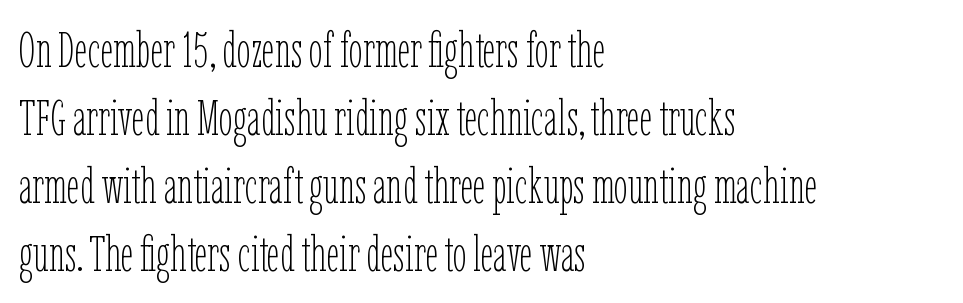
{"italic": "no", "bold": "no", "weight": "thin", "width": "condensed", "stroke_contrast": "low", "x_height": "medium", "monospaced": "no", "underline": "no", "align": "left", "line_spacing": "normal", "line_spacing_ratio": 1.36, "letter_spacing": "normal", "letter_spacing_em": 0.0, "glyph_px": 50}
